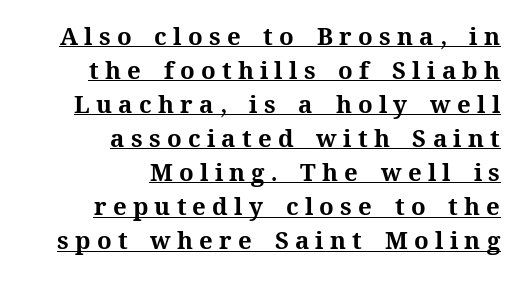
The face used here is rendered with a markedly widened letterfit. Vertically, the passage feels balanced, rows spaced as you'd expect. Does a line run under the words? Yes, clearly. The rag falls on the left side of this text block. Heft: maximum for text — a bold.
